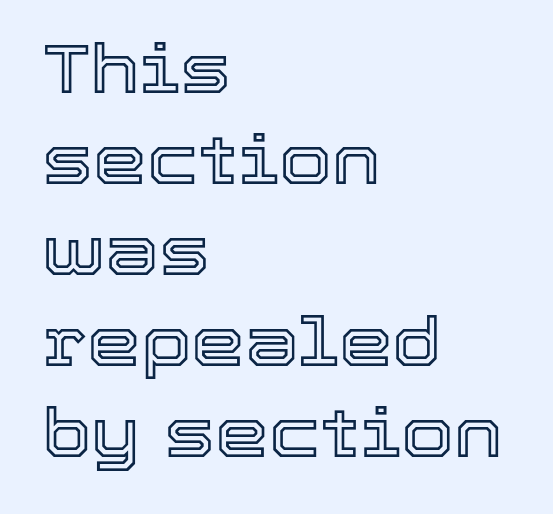
The setting favours the left margin, as ordinary paragraphs usually do. Ordinary non-slanted type is in use. Interline gaps are of average width in this sample. The zone under the glyphs is completely vacant.
